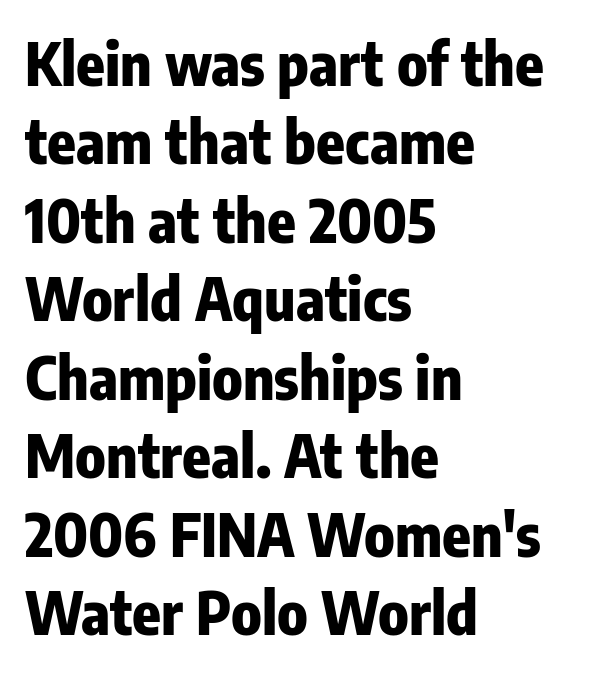
Q: Is the text bold? A: Yes.
Q: Is the text italic (slanted)? A: No, it is upright.
Q: Is the typeface a serif or a sans-serif typeface? A: Sans-serif.
Q: Is the text underlined? A: No.
Q: How is the paragraph aligned? A: Left-aligned.
Q: Is the spacing between letters normal or unusually wide? A: Normal.
Q: Is the spacing between lines tight, normal or loose? A: Normal.
Q: Width (condensed, normal, or wide)? A: Condensed.
Q: Stroke contrast? A: Low.
Q: x-height? A: Medium.
Q: Monospaced? A: No.
